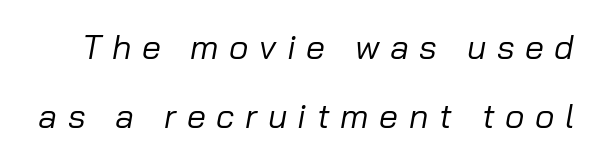
{"italic": "yes", "lean": "right", "slant_degrees": 10, "bold": "no", "weight": "regular", "width": "normal", "stroke_contrast": "low", "x_height": "medium", "monospaced": "no", "underline": "no", "line_spacing": "loose", "line_spacing_ratio": 2.03, "letter_spacing": "wide", "letter_spacing_em": 0.31, "glyph_px": 34}
